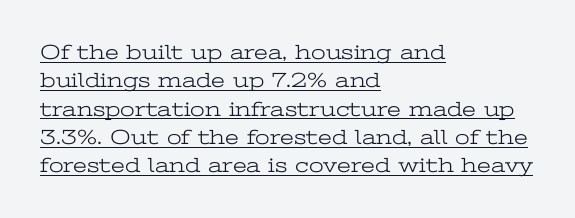
{"italic": "no", "bold": "no", "underline": "yes", "align": "left", "line_spacing": "normal", "line_spacing_ratio": 1.35, "letter_spacing": "normal", "letter_spacing_em": 0.0, "glyph_px": 21}
